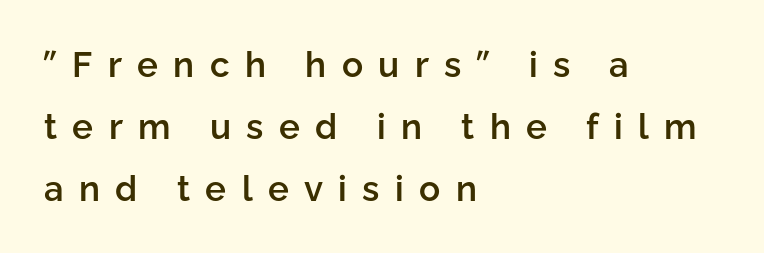
Q: Is the text bold? A: Semi-bold.
Q: Is the text italic (slanted)? A: No, it is upright.
Q: Is the typeface a serif or a sans-serif typeface? A: Sans-serif.
Q: Is the text underlined? A: No.
Q: How is the paragraph aligned? A: Left-aligned.
Q: Is the spacing between letters normal or unusually wide? A: Unusually wide.
Q: Width (condensed, normal, or wide)? A: Normal.
Q: Stroke contrast? A: Low.
Q: x-height? A: Medium.
Q: Monospaced? A: No.
